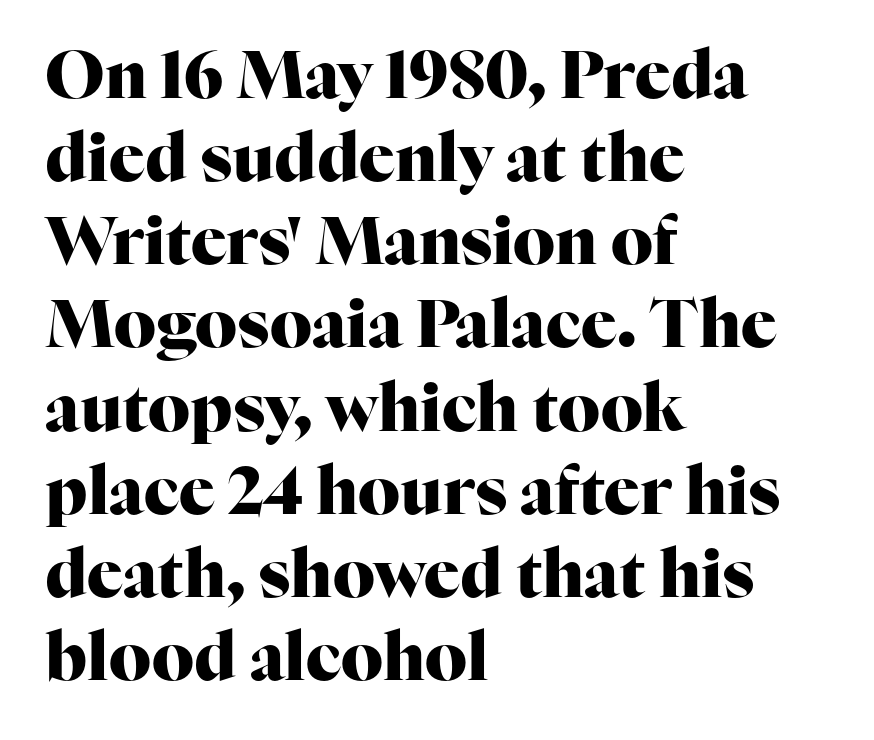
{"serif": "yes", "italic": "no", "bold": "yes", "weight": "heavy", "width": "normal", "stroke_contrast": "high", "x_height": "medium", "monospaced": "no", "underline": "no", "align": "left", "line_spacing": "normal", "line_spacing_ratio": 1.26, "letter_spacing": "normal", "letter_spacing_em": 0.0, "glyph_px": 66}
